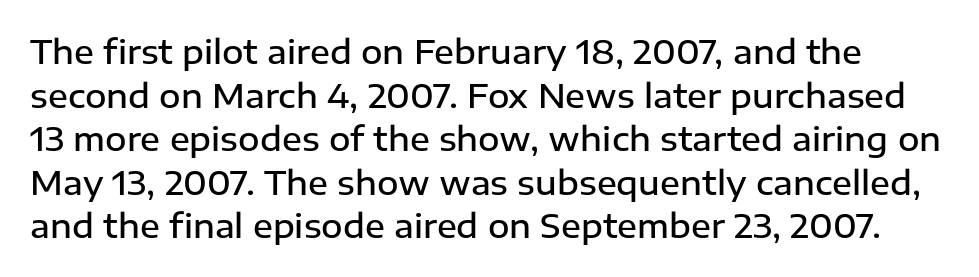
This sample has the flowing, uneven cadence of proportional lettering. Clear beneath every line of the passage. If you drew a line through each stem, it would be perfectly vertical. Letter spacing: default.
